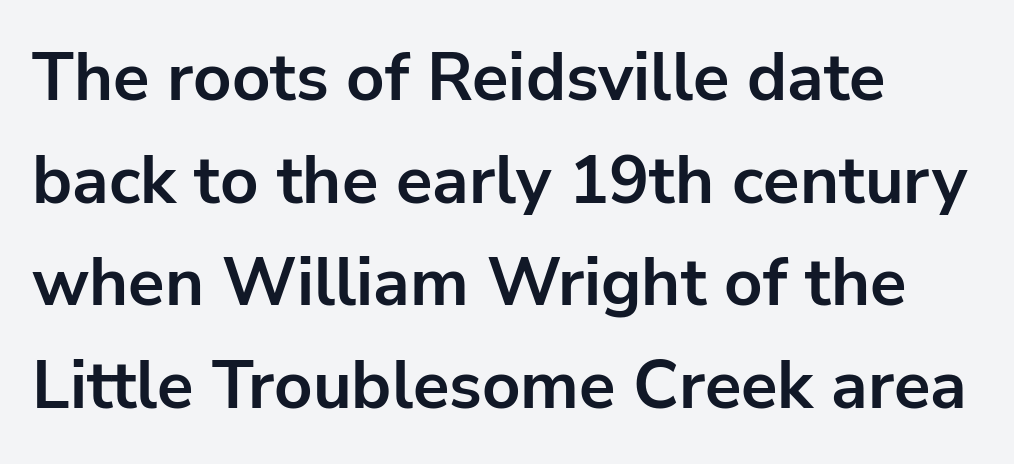
The image shows 67 px bold sans-serif type, upright; set left-aligned, normal line spacing (1.53x), normal letter spacing, not underlined; low stroke contrast and a medium x-height.
